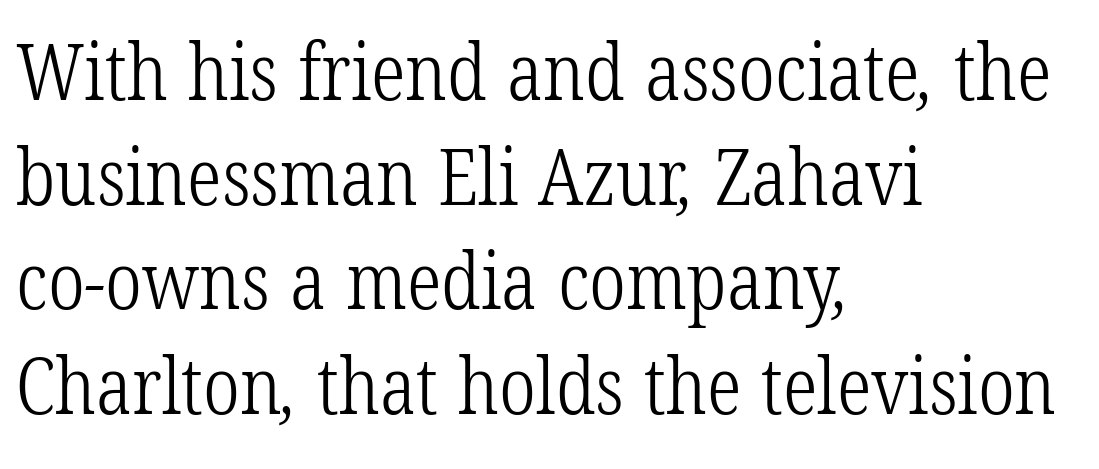
{"serif": "yes", "bold": "no", "weight": "light", "width": "condensed", "stroke_contrast": "low", "x_height": "medium", "monospaced": "no", "underline": "no", "align": "left", "line_spacing": "normal", "line_spacing_ratio": 1.34, "letter_spacing": "normal", "letter_spacing_em": 0.0, "glyph_px": 78}
